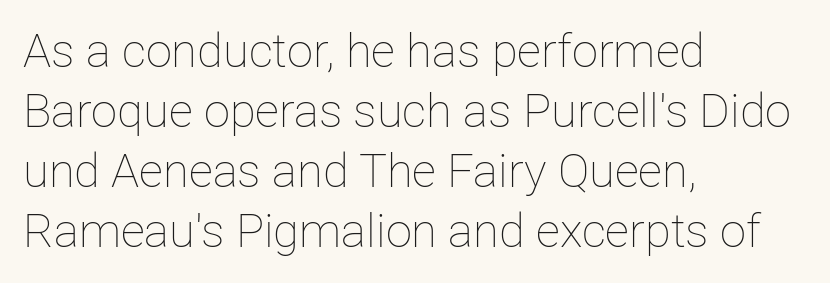
Compared with a centered layout, this one pins lines to the left instead. Is this a heavy cut? Hardly; it is regular or lighter. The letters stand straight up with perfectly vertical stems. The block of text has a typical density, with ordinary space between rows.
